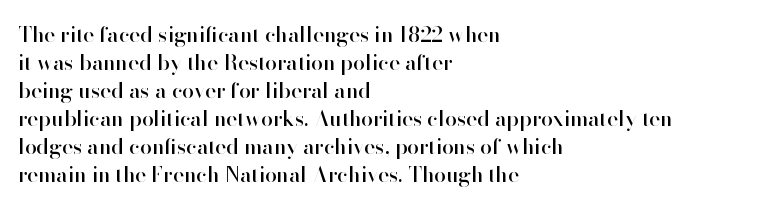
Q: Is the text italic (slanted)? A: No, it is upright.
Q: Is the text underlined? A: No.
Q: How is the paragraph aligned? A: Left-aligned.
Q: Is the spacing between letters normal or unusually wide? A: Normal.
Q: Is the spacing between lines tight, normal or loose? A: Normal.
